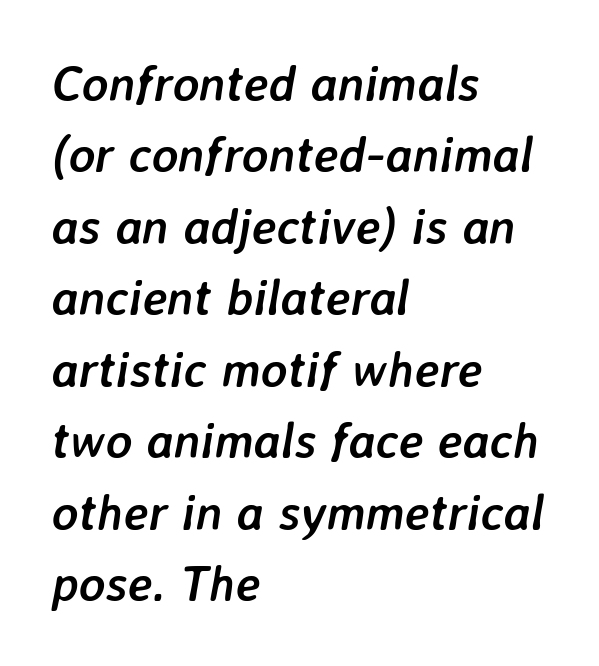
The image shows 50 px semibold type, italic (leaning right); set left-aligned, normal line spacing (1.43x), normal letter spacing, not underlined; low stroke contrast and a medium x-height.
